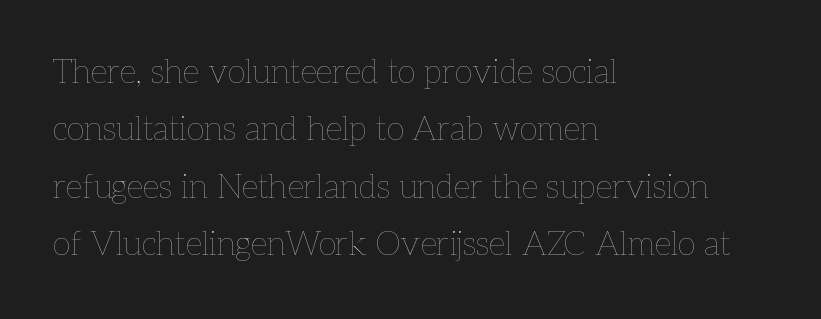
The image shows 33 px thin type, upright; set left-aligned, line spacing 1.74x, normal letter spacing, not underlined; low stroke contrast and a medium x-height.
